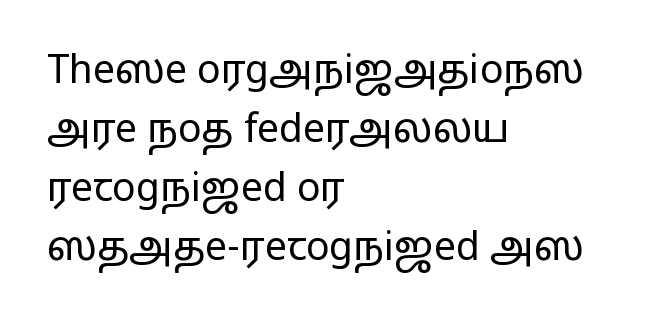
The image shows 39 px regular-weight, wide sans-serif type, upright; set left-aligned, normal line spacing (1.51x), normal letter spacing, not underlined; low stroke contrast and a medium x-height.
